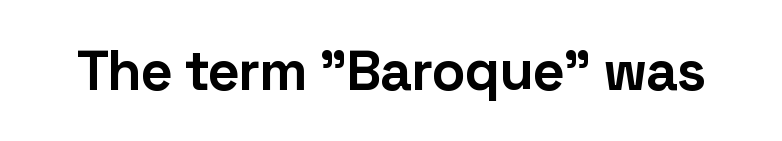
{"serif": "no", "italic": "no", "bold": "yes", "weight": "bold", "width": "normal", "stroke_contrast": "low", "x_height": "medium", "monospaced": "no", "underline": "no", "letter_spacing": "normal", "letter_spacing_em": 0.0, "glyph_px": 56}
